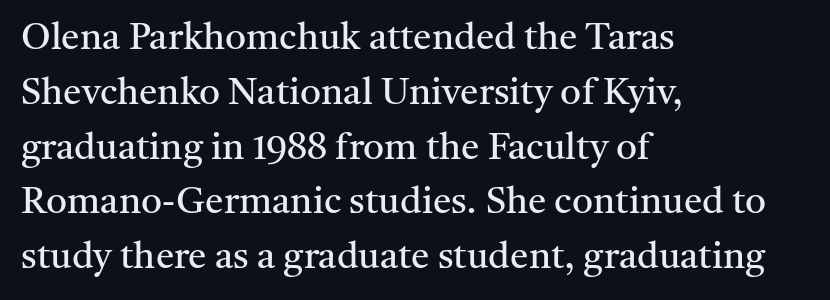
Q: Is the text bold? A: No.
Q: Is the text italic (slanted)? A: No, it is upright.
Q: Is the typeface a serif or a sans-serif typeface? A: Serif.
Q: Is the text underlined? A: No.
Q: How is the paragraph aligned? A: Left-aligned.
Q: Is the spacing between letters normal or unusually wide? A: Normal.
Q: Is the spacing between lines tight, normal or loose? A: Normal.
Q: Width (condensed, normal, or wide)? A: Normal.
Q: Stroke contrast? A: Medium.
Q: x-height? A: Medium.
Q: Monospaced? A: No.
